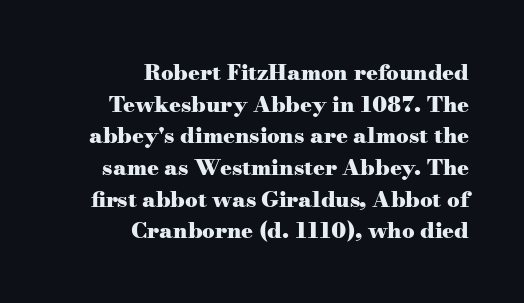
Q: Is the text bold? A: Yes.
Q: Is the text italic (slanted)? A: No, it is upright.
Q: Is the text underlined? A: No.
Q: How is the paragraph aligned? A: Right-aligned.
Q: Is the spacing between letters normal or unusually wide? A: Normal.
Q: Is the spacing between lines tight, normal or loose? A: Normal.
